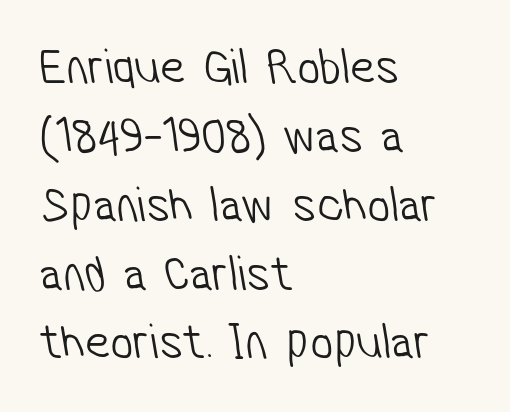
Q: Is the text bold? A: No.
Q: Is the typeface a serif or a sans-serif typeface? A: Sans-serif.
Q: Is the text underlined? A: No.
Q: How is the paragraph aligned? A: Left-aligned.
Q: Is the spacing between letters normal or unusually wide? A: Normal.
Q: Is the spacing between lines tight, normal or loose? A: Normal.
Q: Width (condensed, normal, or wide)? A: Condensed.
Q: Stroke contrast? A: Low.
Q: x-height? A: Medium.
Q: Monospaced? A: No.
